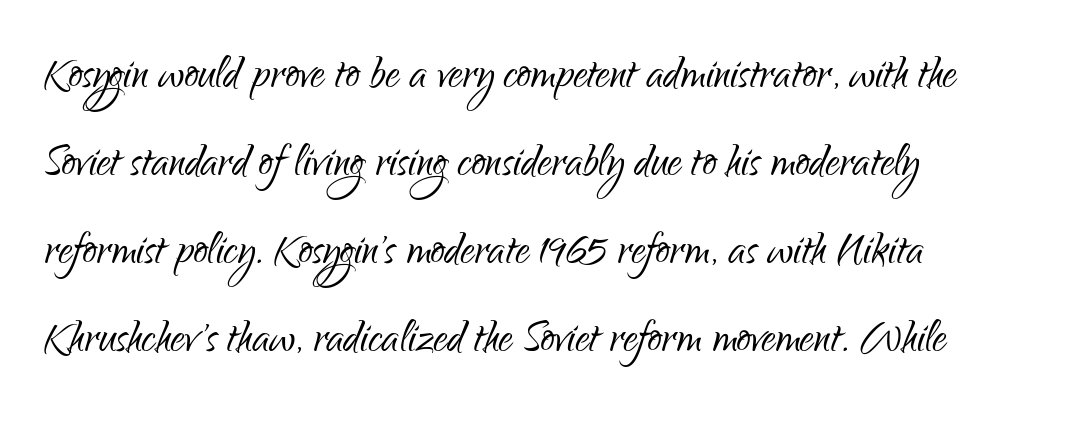
The image shows 56 px light, condensed sans-serif type; set left-aligned, normal line spacing (1.57x), normal letter spacing, not underlined; low stroke contrast and a small x-height.
